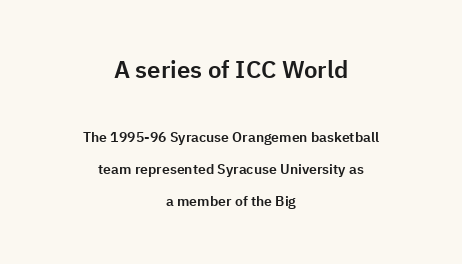
This is the regular roman posture of the typeface. The paragraph has two soft edges and a firm central axis. Rows of type keep a wide berth in the vertical direction. Spacing between characters is what you'd get straight out of the box. Character size in the leading block exceeds that of the trailing block. Words float on clear page, feet unadorned.
